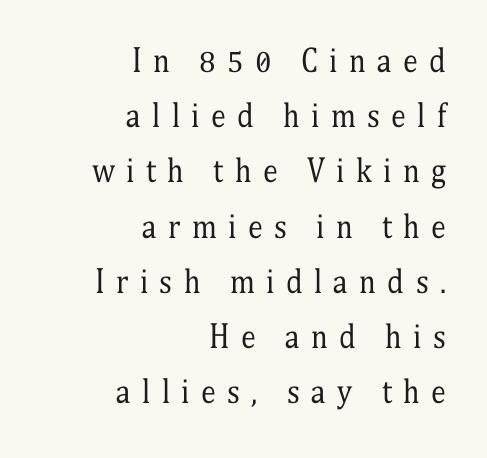
You can tell from the footed stems that serif type was used. The tracking reads as deliberately expanded to a designer's eye. Descenders hang freely into open space. The strokes carry an ordinary text weight at most. The typesetter chose a ragged-left arrangement here.
